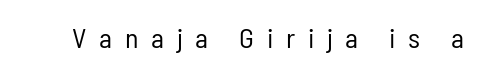
{"serif": "no", "italic": "no", "bold": "no", "weight": "regular", "width": "condensed", "stroke_contrast": "low", "x_height": "medium", "monospaced": "no", "underline": "no", "letter_spacing": "wide", "letter_spacing_em": 0.45, "glyph_px": 28}
